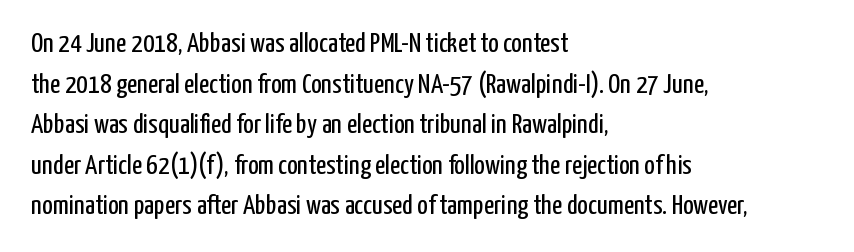
Vertical spacing — default. No heavy texture on the line: the type isn't bold. Every stem runs plumb, perpendicular to the baseline. These lines are set flush left with a ragged right edge. Is this a sans? Yes — the strokes have no serifs. The line texture is even and compact thanks to regular tracking.
